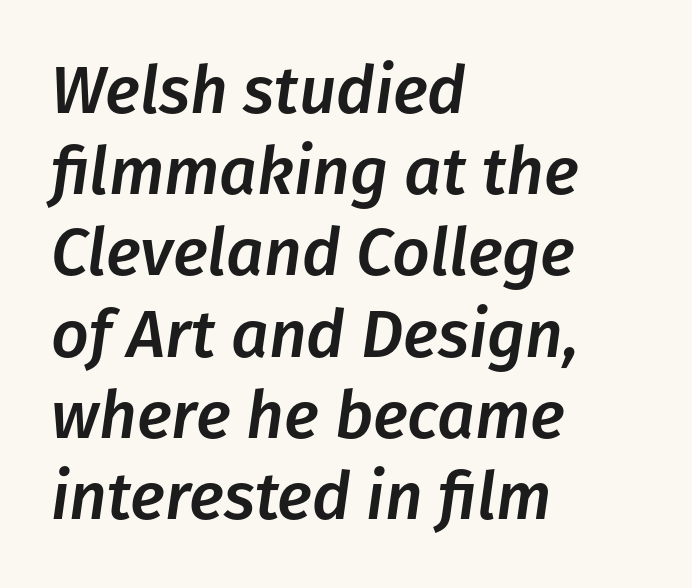
Left-aligned paragraph, ragged on the right. Is this a fixed-width face? No — the glyphs have proportional, varying widths. Glyph-to-glyph distance matches everyday printed text. The words here are not underlined. Italic: yes, the glyphs are oblique.
